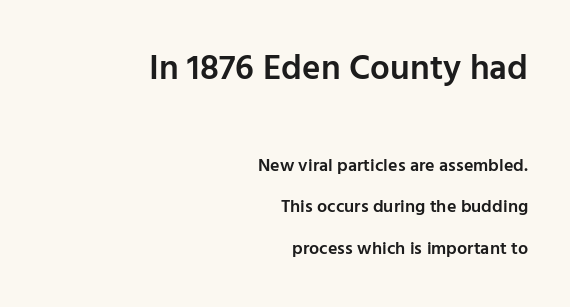
{"serif": "no", "italic": "no", "bold": "semi", "weight": "semibold", "width": "normal", "stroke_contrast": "low", "x_height": "medium", "monospaced": "no", "underline": "no", "align": "right", "line_spacing": "loose", "line_spacing_ratio": 2.33, "letter_spacing": "normal", "letter_spacing_em": 0.0, "larger_block": "first", "size_ratio": 1.94, "glyph_px": 35}
